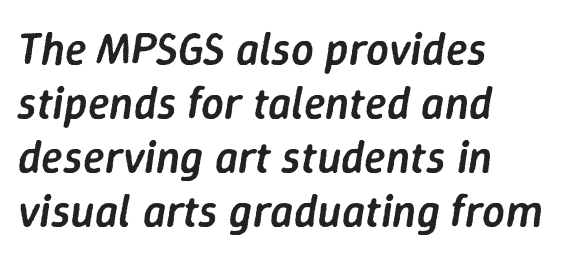
Looks like regular typesetting: each glyph gets only the width it needs. Letters rest on an invisible, unmarked baseline. What weight is shown? A semibold, between regular and bold. The text block is weighted toward the left margin, trailing off unevenly rightward. The font's italic variant was chosen for this text. Here the glyphs are tracked normally, forming tight word shapes.
